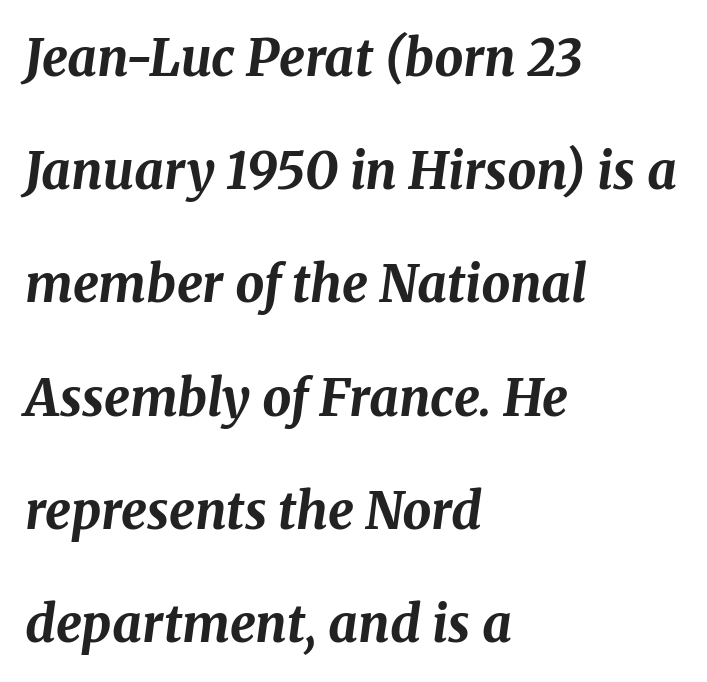
Q: Is the text bold? A: Yes.
Q: Is the text italic (slanted)? A: Yes, it leans right by about 8 degrees.
Q: Is the text underlined? A: No.
Q: How is the paragraph aligned? A: Left-aligned.
Q: Is the spacing between letters normal or unusually wide? A: Normal.
Q: Is the spacing between lines tight, normal or loose? A: Loose.
Q: Width (condensed, normal, or wide)? A: Normal.
Q: Stroke contrast? A: Medium.
Q: x-height? A: Medium.
Q: Monospaced? A: No.
